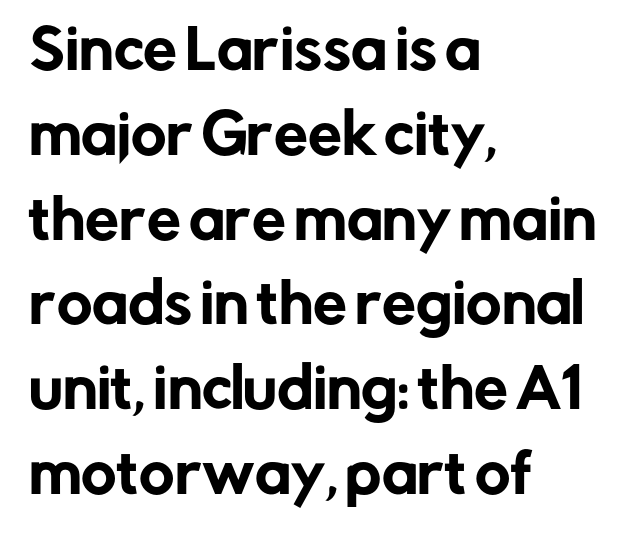
Q: Is the text italic (slanted)? A: No, it is upright.
Q: Is the typeface a serif or a sans-serif typeface? A: Sans-serif.
Q: Is the text underlined? A: No.
Q: How is the paragraph aligned? A: Left-aligned.
Q: Is the spacing between letters normal or unusually wide? A: Normal.
Q: Is the spacing between lines tight, normal or loose? A: Normal.
Q: Width (condensed, normal, or wide)? A: Normal.
Q: Stroke contrast? A: Low.
Q: x-height? A: Medium.
Q: Monospaced? A: No.
